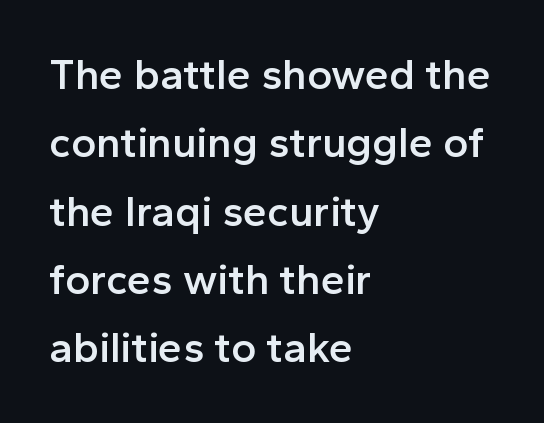
Q: Is the text bold? A: Semi-bold.
Q: Is the text italic (slanted)? A: No, it is upright.
Q: Is the typeface a serif or a sans-serif typeface? A: Sans-serif.
Q: Is the text underlined? A: No.
Q: How is the paragraph aligned? A: Left-aligned.
Q: Is the spacing between letters normal or unusually wide? A: Normal.
Q: Is the spacing between lines tight, normal or loose? A: Normal.
Q: Width (condensed, normal, or wide)? A: Normal.
Q: x-height? A: Medium.
Q: Monospaced? A: No.
